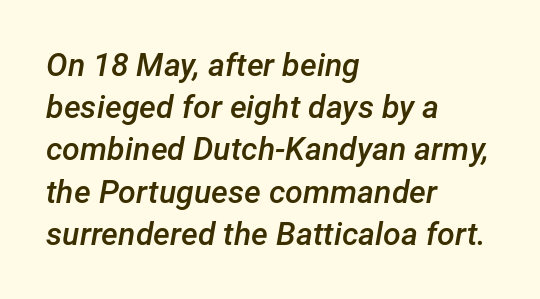
{"italic": "yes", "lean": "right", "slant_degrees": 12, "bold": "semi", "weight": "semibold", "width": "normal", "stroke_contrast": "low", "x_height": "medium", "monospaced": "no", "underline": "no", "align": "left", "line_spacing": "normal", "line_spacing_ratio": 1.32, "letter_spacing": "normal", "letter_spacing_em": 0.0, "glyph_px": 32}
